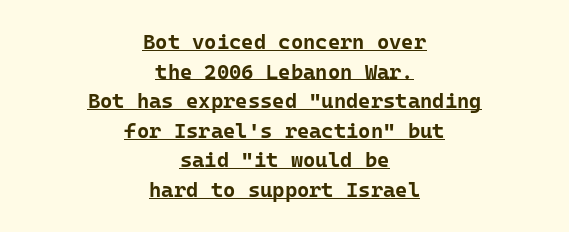
Is there any slant? The stems are plumb. Caption: lettering with a line underneath. The tracking reads as untouched default to a designer's eye. Compared with a flush-left layout, this one balances lines on the center instead. Students, observe: this is what conventionally led text looks like. This is heavy type, rendered in bold.
